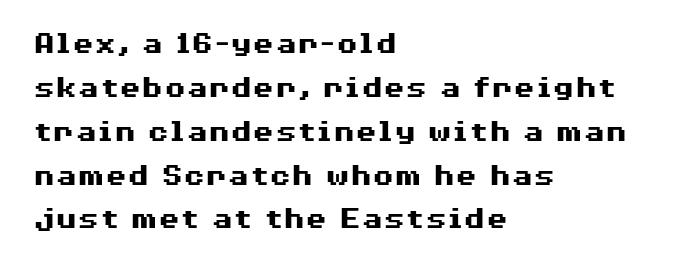
Q: Is the text bold? A: Yes.
Q: Is the text italic (slanted)? A: No, it is upright.
Q: Is the typeface a serif or a sans-serif typeface? A: Sans-serif.
Q: Is the text underlined? A: No.
Q: How is the paragraph aligned? A: Left-aligned.
Q: Is the spacing between letters normal or unusually wide? A: Normal.
Q: Is the spacing between lines tight, normal or loose? A: Normal.
Q: Width (condensed, normal, or wide)? A: Wide.
Q: Stroke contrast? A: Medium.
Q: x-height? A: Medium.
Q: Monospaced? A: No.
